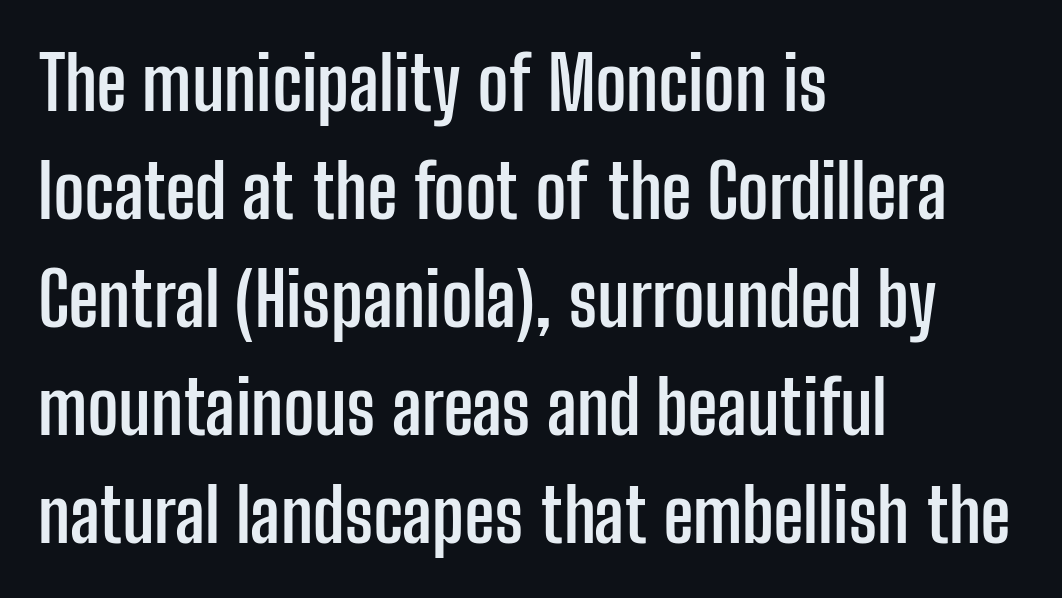
{"serif": "no", "italic": "no", "bold": "yes", "weight": "semibold", "width": "condensed", "stroke_contrast": "low", "x_height": "medium", "monospaced": "no", "underline": "no", "align": "left", "line_spacing": "normal", "line_spacing_ratio": 1.46, "letter_spacing": "normal", "letter_spacing_em": 0.0, "glyph_px": 74}
